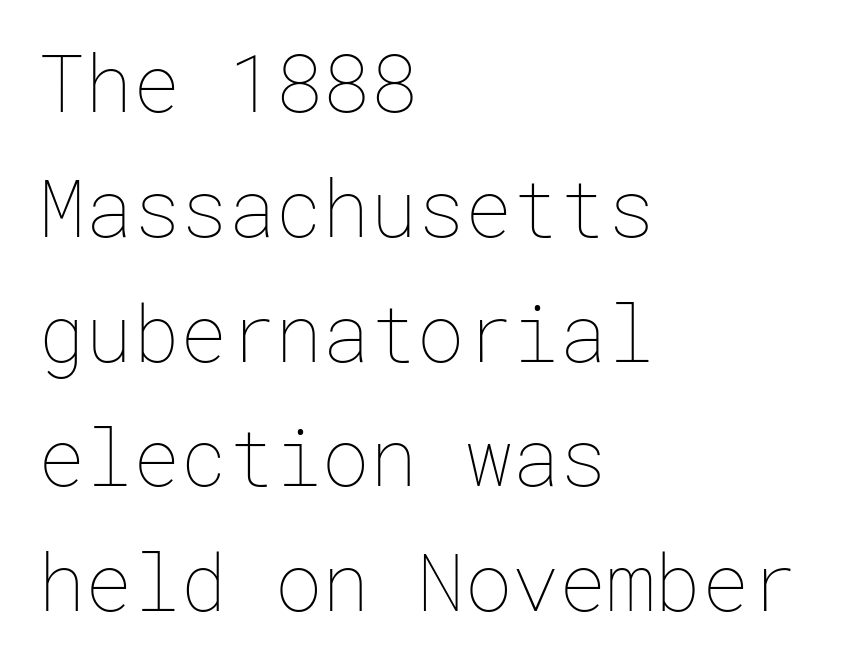
The image shows 79 px thin type, upright; set left-aligned, normal line spacing (1.58x), normal letter spacing, not underlined; low stroke contrast and a medium x-height.
